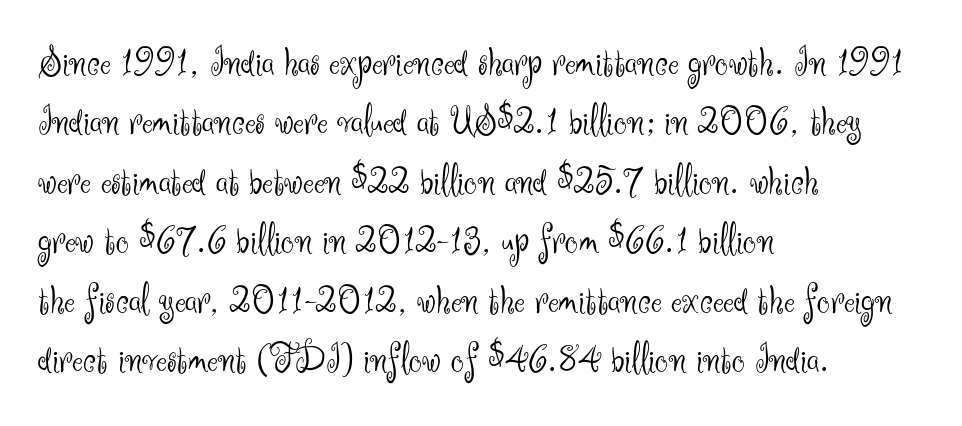
{"serif": "no", "italic": "no", "bold": "no", "weight": "light", "width": "normal", "stroke_contrast": "medium", "x_height": "small", "monospaced": "no", "underline": "no", "align": "left", "line_spacing": "normal", "line_spacing_ratio": 1.45, "letter_spacing": "normal", "letter_spacing_em": 0.0, "glyph_px": 41}
